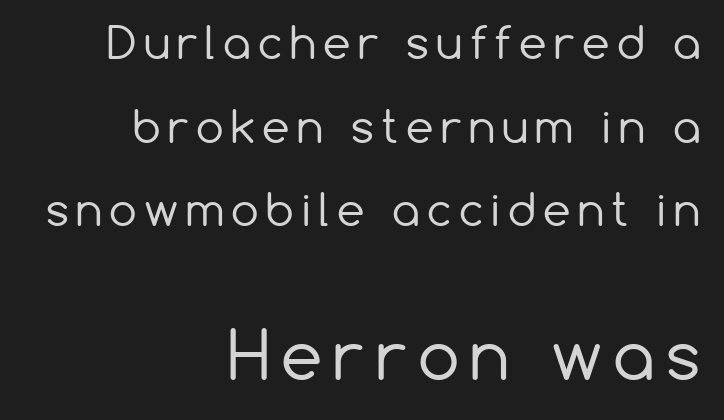
{"serif": "no", "italic": "no", "bold": "no", "weight": "regular", "width": "normal", "stroke_contrast": "low", "x_height": "medium", "monospaced": "no", "underline": "no", "align": "right", "line_spacing": "loose", "line_spacing_ratio": 1.9, "larger_block": "second", "size_ratio": 1.5, "glyph_px": 66}
